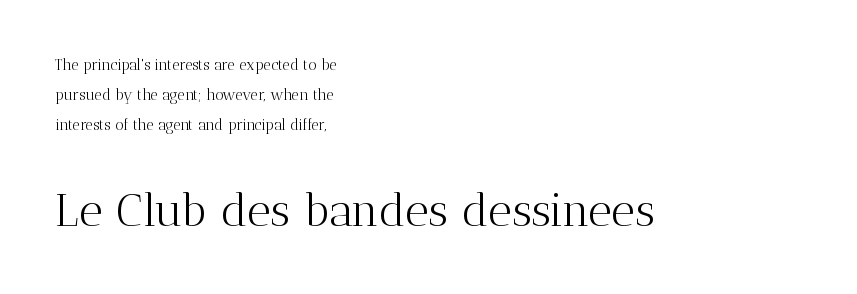
{"serif": "yes", "italic": "no", "bold": "no", "weight": "light", "width": "normal", "stroke_contrast": "medium", "x_height": "medium", "monospaced": "no", "underline": "no", "align": "left", "line_spacing": "loose", "line_spacing_ratio": 2.01, "letter_spacing": "normal", "letter_spacing_em": 0.0, "larger_block": "second", "size_ratio": 3.07, "glyph_px": 46}
